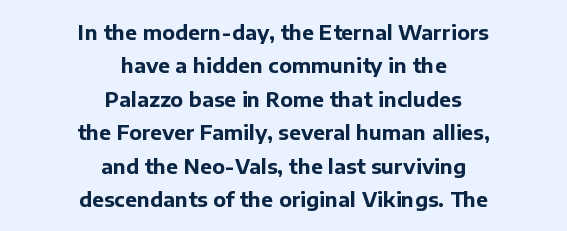
The image shows 20 px bold type, upright; set centered, normal line spacing (1.67x), normal letter spacing, not underlined.
